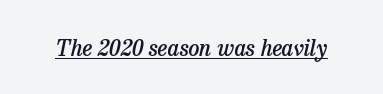
The image shows 22 px text type, italic (leaning right); set normal letter spacing, underlined.
